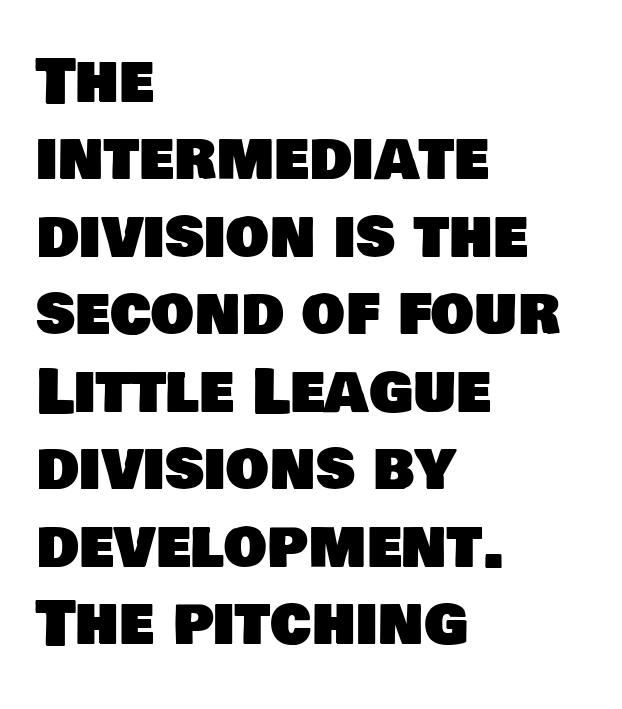
{"serif": "no", "width": "normal", "stroke_contrast": "low", "x_height": "large", "monospaced": "no", "underline": "no", "align": "left", "line_spacing": "normal", "line_spacing_ratio": 1.27, "letter_spacing": "normal", "letter_spacing_em": 0.0, "glyph_px": 61}
